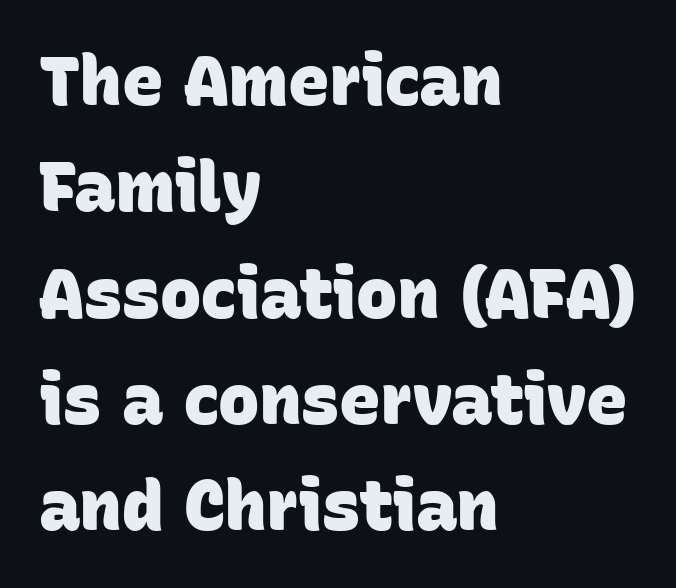
{"serif": "no", "bold": "yes", "weight": "heavy", "width": "normal", "stroke_contrast": "low", "x_height": "large", "monospaced": "no", "underline": "no", "align": "left", "line_spacing": "normal", "line_spacing_ratio": 1.54, "letter_spacing": "normal", "letter_spacing_em": 0.0, "glyph_px": 69}
